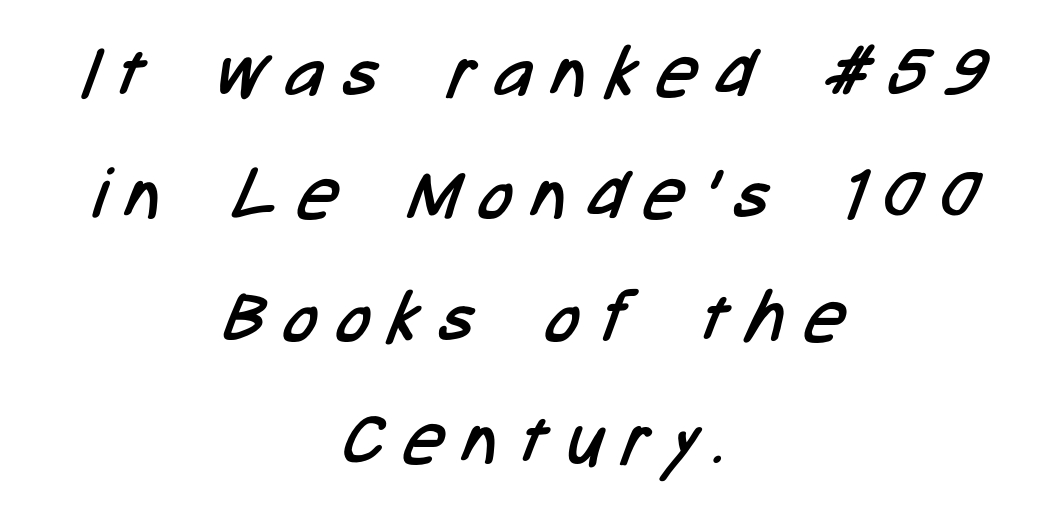
The image shows 70 px regular-weight, condensed sans-serif type; set centered, line spacing 1.75x, unusually wide letter spacing (+0.29 em), not underlined; low stroke contrast and a medium x-height.
